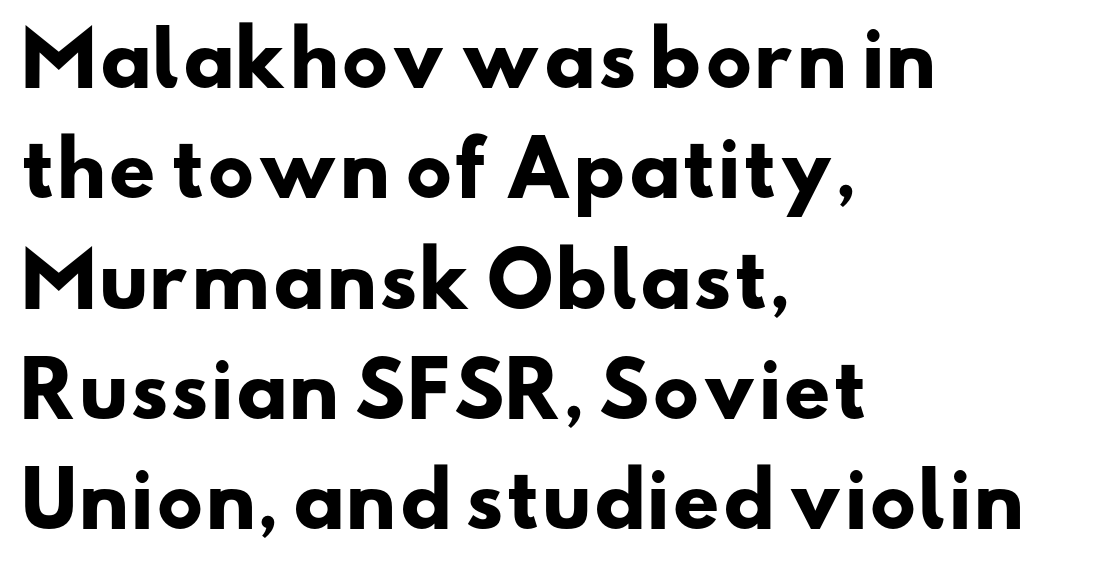
Q: Is the text bold? A: Yes.
Q: Is the typeface a serif or a sans-serif typeface? A: Sans-serif.
Q: Is the text underlined? A: No.
Q: How is the paragraph aligned? A: Left-aligned.
Q: Is the spacing between letters normal or unusually wide? A: Normal.
Q: Is the spacing between lines tight, normal or loose? A: Normal.
Q: Width (condensed, normal, or wide)? A: Wide.
Q: Stroke contrast? A: Low.
Q: x-height? A: Small.
Q: Monospaced? A: No.
